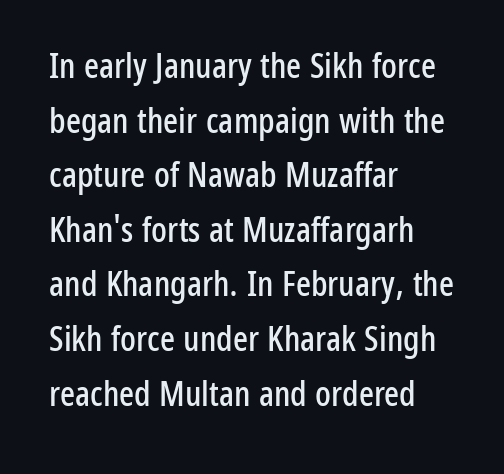
Q: Is the text italic (slanted)? A: No, it is upright.
Q: Is the typeface a serif or a sans-serif typeface? A: Sans-serif.
Q: Is the text underlined? A: No.
Q: How is the paragraph aligned? A: Left-aligned.
Q: Is the spacing between letters normal or unusually wide? A: Normal.
Q: Is the spacing between lines tight, normal or loose? A: Normal.
Q: Width (condensed, normal, or wide)? A: Condensed.
Q: Stroke contrast? A: Low.
Q: x-height? A: Medium.
Q: Monospaced? A: No.
